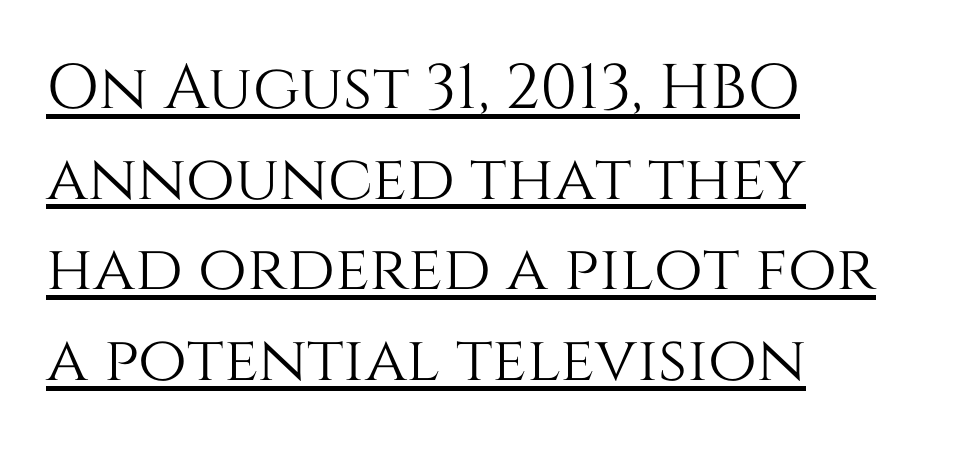
The image shows 63 px text type, upright; set left-aligned, normal line spacing (1.44x), normal letter spacing, underlined; medium stroke contrast and a large x-height.
